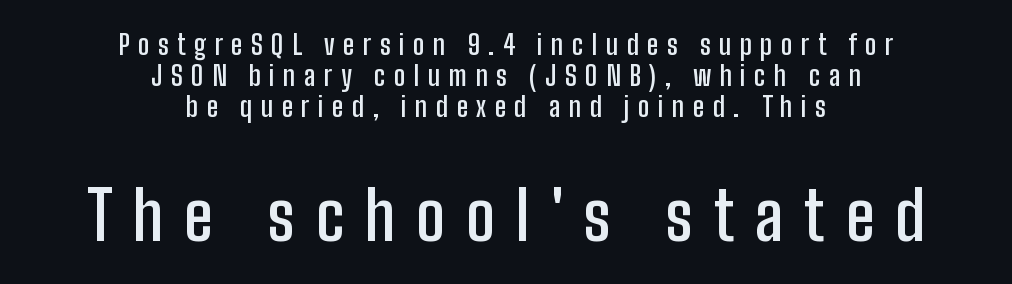
Typesetter's note — lower block bumped up in size, upper block left smaller. Think of a printed novel: that variable character pitch is what you see here. Is there any slant? The stems are plumb. As a designer I'd log this as weight 600, semibold. Characters follow at a spacing far wider than the type designer built in. One-word summary of the alignment: center.
